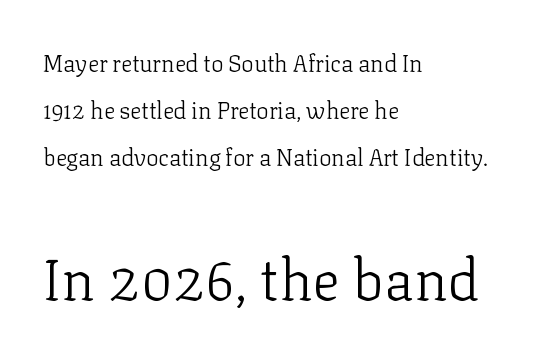
Varying glyph widths throughout — classic text-font behaviour. Small over large — that's the arrangement of the two blocks here. Has an underline been added? It has not. Notice how the passage keeps a crisp vertical edge on the left only. The lines are spread far apart with generous leading.
